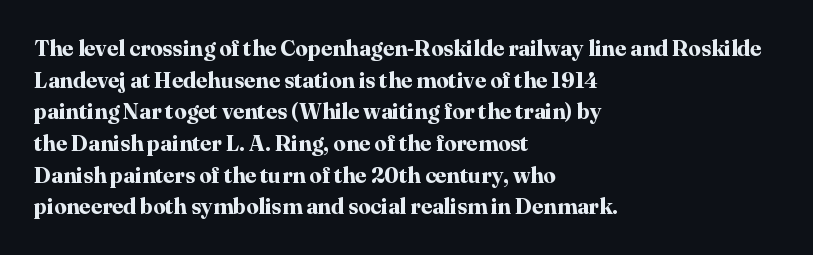
Beneath every word, the page is bare. Successive baselines arrive at the customary interval. It's the straight-up-and-down kind of type. Which margin do the lines hug? The left one — the right edge is uneven. Thick stems and heavy bowls — unmistakably bold.
